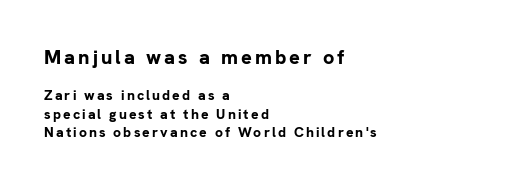
The foot of each line stays bare and open. Each line starts at the same left margin while the right side varies. The initial chunk of copy outweighs the following chunk in type size. The rendering uses a moderate line-height, typical for paragraphs. If you drew a line through each stem, it would be perfectly vertical. Caption: bold face, heavy strokes.
